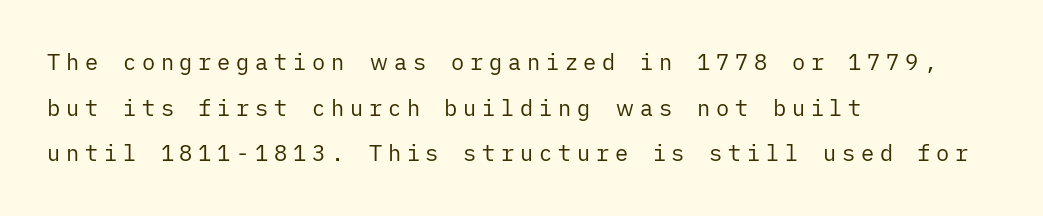
{"italic": "no", "bold": "no", "underline": "no", "align": "left", "line_spacing": "loose", "line_spacing_ratio": 2.07, "letter_spacing": "wide", "letter_spacing_em": 0.26, "glyph_px": 22}
